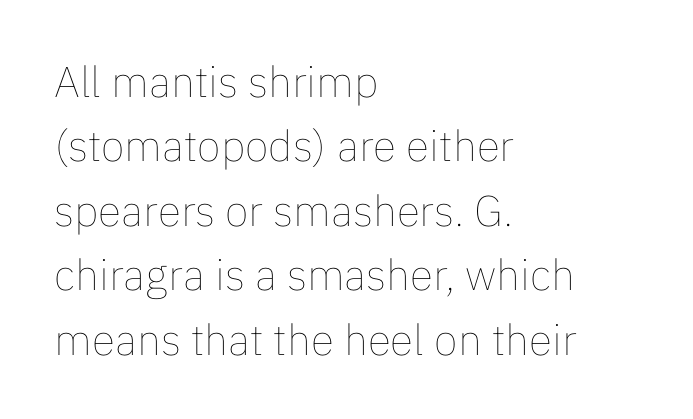
The image shows 43 px thin type, upright; set left-aligned, normal line spacing (1.5x), normal letter spacing, not underlined; low stroke contrast and a medium x-height.
